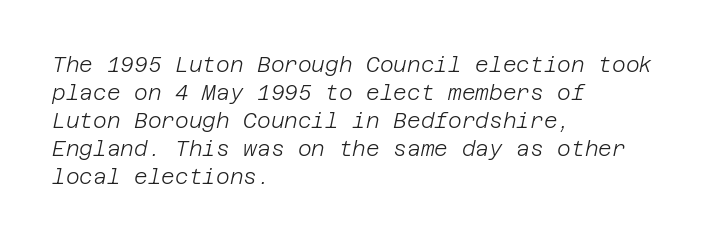
Q: Is the text bold? A: No.
Q: Is the text italic (slanted)? A: Yes, it leans right by about 12 degrees.
Q: Is the text underlined? A: No.
Q: How is the paragraph aligned? A: Left-aligned.
Q: Is the spacing between letters normal or unusually wide? A: Normal.
Q: Is the spacing between lines tight, normal or loose? A: Normal.
